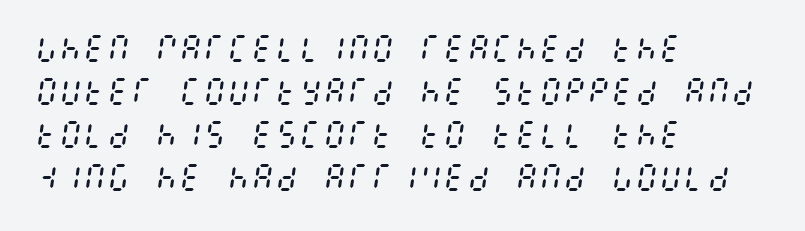
{"italic": "yes", "lean": "right", "slant_degrees": 8, "bold": "no", "weight": "regular", "width": "condensed", "stroke_contrast": "medium", "x_height": "large", "underline": "no", "align": "left", "line_spacing": "normal", "line_spacing_ratio": 1.43, "letter_spacing": "normal", "letter_spacing_em": 0.0, "glyph_px": 30}
